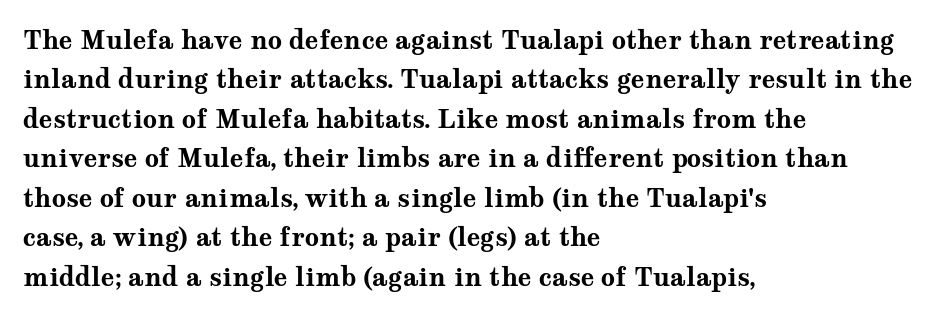
Q: Is the text bold? A: Yes.
Q: Is the text italic (slanted)? A: No, it is upright.
Q: Is the text underlined? A: No.
Q: How is the paragraph aligned? A: Left-aligned.
Q: Is the spacing between letters normal or unusually wide? A: Normal.
Q: Is the spacing between lines tight, normal or loose? A: Normal.
